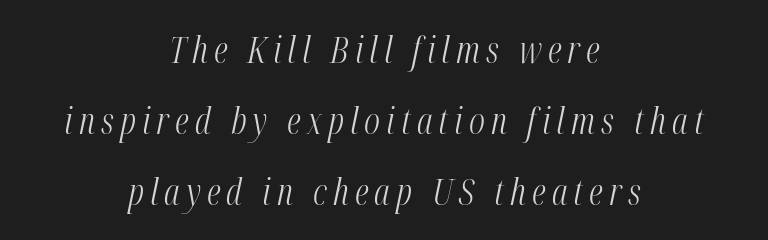
Q: Is the text bold? A: No.
Q: Is the text italic (slanted)? A: Yes, it leans right by about 12 degrees.
Q: Is the text underlined? A: No.
Q: How is the paragraph aligned? A: Centered.
Q: Is the spacing between lines tight, normal or loose? A: Loose.
Q: Width (condensed, normal, or wide)? A: Condensed.
Q: Stroke contrast? A: Medium.
Q: x-height? A: Medium.
Q: Monospaced? A: No.
